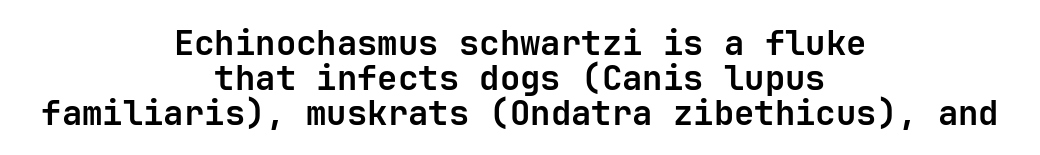
Anything drawn beneath the words? Only blank space. What's the leading like? Squeezed, with rows nearly overlapping. Chunky letters — that's bold for sure. Does the lettering tilt? It doesn't — this is upright. Check where the strokes stop: nothing finishes them off — pure sans.
